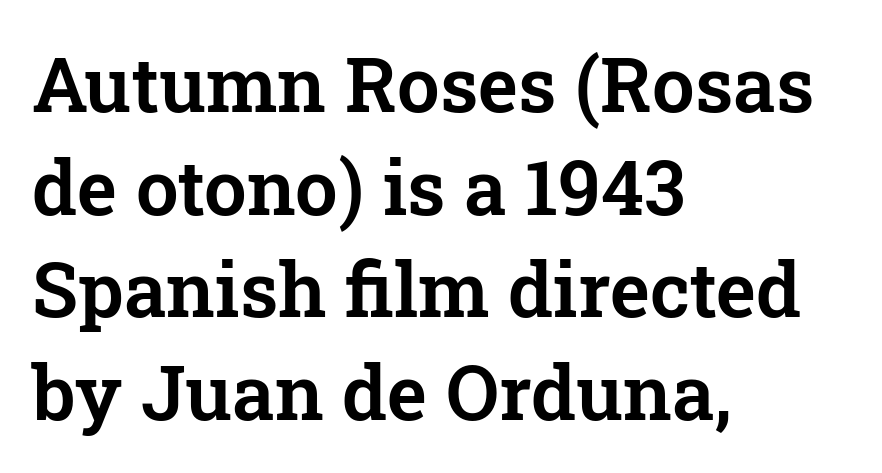
The image shows 76 px serif type, upright; set left-aligned, normal line spacing (1.35x), normal letter spacing, not underlined; low stroke contrast and a medium x-height.
